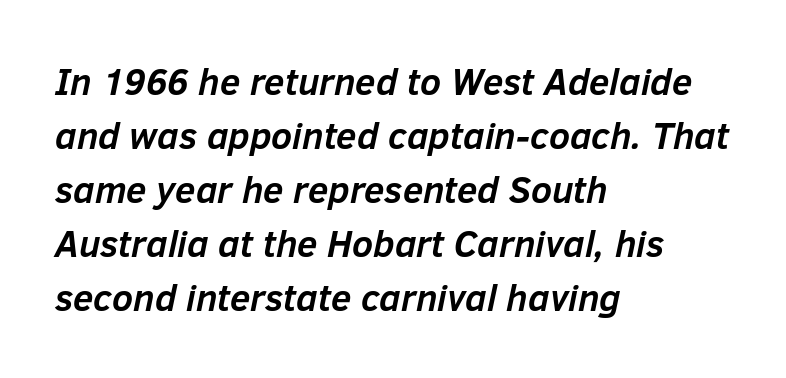
Q: Is the text bold? A: Yes.
Q: Is the text italic (slanted)? A: Yes, it leans right by about 12 degrees.
Q: Is the text underlined? A: No.
Q: How is the paragraph aligned? A: Left-aligned.
Q: Is the spacing between letters normal or unusually wide? A: Normal.
Q: Is the spacing between lines tight, normal or loose? A: Normal.
Q: Width (condensed, normal, or wide)? A: Normal.
Q: Stroke contrast? A: Low.
Q: x-height? A: Medium.
Q: Monospaced? A: No.
